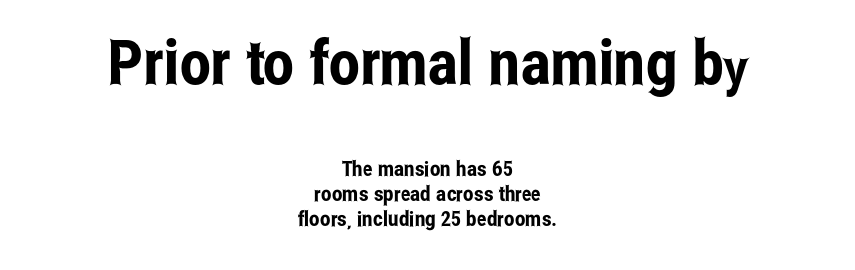
This is the regular roman posture of the typeface. The lines in this sample share a center point and differ in where they start and stop. The strip under each line holds only bare page. You get the large type first, then a drop to smaller type.
